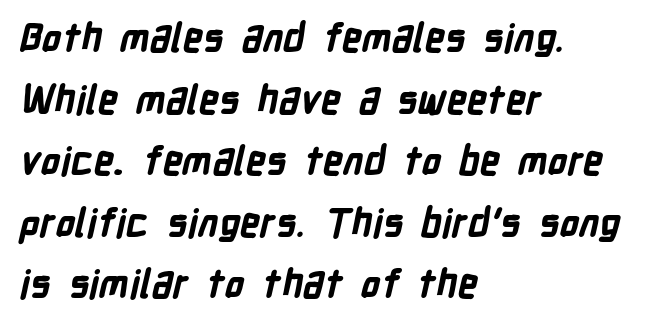
Q: Is the text bold? A: Yes.
Q: Is the typeface a serif or a sans-serif typeface? A: Sans-serif.
Q: Is the text underlined? A: No.
Q: How is the paragraph aligned? A: Left-aligned.
Q: Is the spacing between letters normal or unusually wide? A: Normal.
Q: Is the spacing between lines tight, normal or loose? A: Normal.
Q: Width (condensed, normal, or wide)? A: Condensed.
Q: Stroke contrast? A: Low.
Q: x-height? A: Medium.
Q: Monospaced? A: No.
